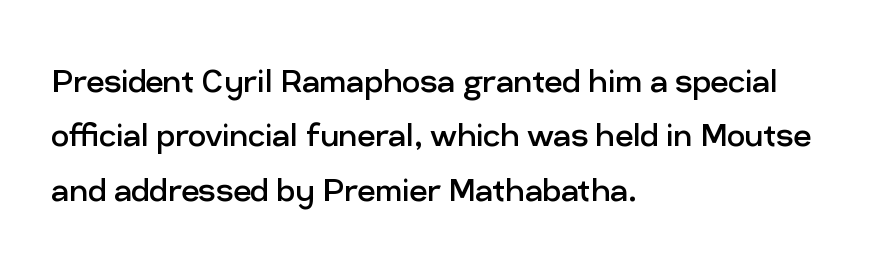
Q: Is the text bold? A: No.
Q: Is the text italic (slanted)? A: No, it is upright.
Q: Is the typeface a serif or a sans-serif typeface? A: Sans-serif.
Q: Is the text underlined? A: No.
Q: How is the paragraph aligned? A: Left-aligned.
Q: Is the spacing between letters normal or unusually wide? A: Normal.
Q: Is the spacing between lines tight, normal or loose? A: Normal.
Q: Width (condensed, normal, or wide)? A: Normal.
Q: Stroke contrast? A: Low.
Q: x-height? A: Medium.
Q: Monospaced? A: No.
